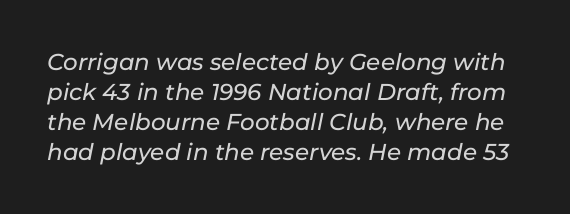
The glyphs are unaccompanied by any horizontal stroke below them. Style check: oblique. How are the letters spaced? Ordinarily, with no added tracking. The rendering uses a moderate line-height, typical for paragraphs.
